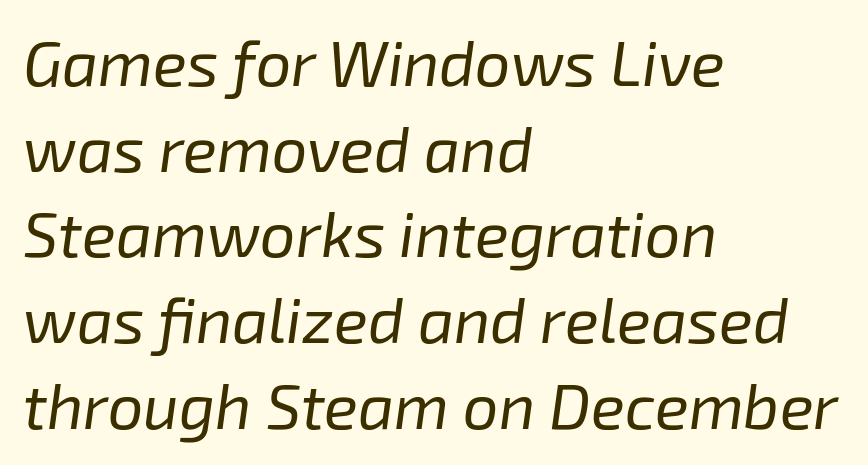
Caption: multi-line text, flush left, ragged right. Tall strokes in this sample are angled rather than plumb. The passage shown is typed in a proportional face where columns would drift. No word sits above an underline. Honestly, the letter spacing is just normal — you wouldn't notice it.
